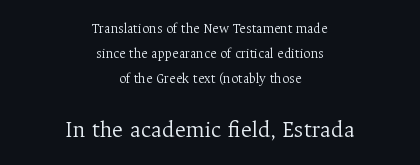
The following chunk of copy outweighs the initial chunk in type size. This sample uses an upright cut, with every glyph sitting square on the baseline. Inter-character spacing is left at the font's built-in metrics. Every row of glyphs is offset so its center matches the block's center. The gap between lines stays unmarked. The weight would be labelled regular, book, light, or lighter still.
